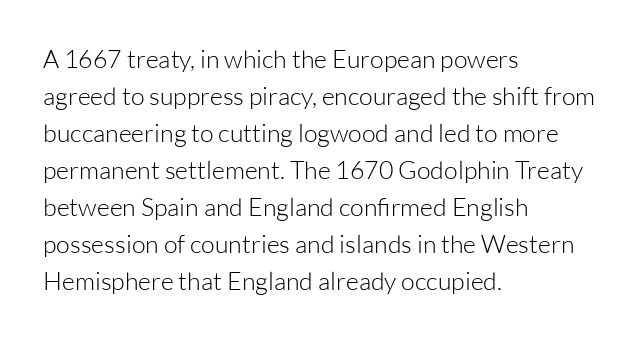
A typesetter would call this leading conventional body-copy spacing. Descender tails drop into unmarked territory. Visually the block forms a straight wall on the left and a jagged coastline on the right. Do the letters lean? They stand straight.
